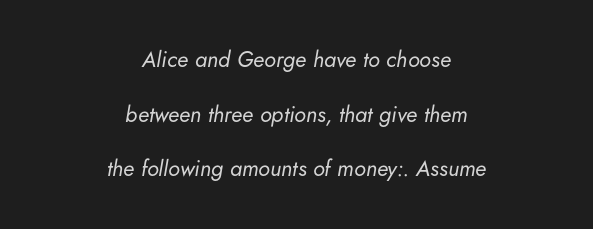
The letters are slanted; this is an italic face. Glance below the letters and you will spot only blank space. Reading down the column, the eye jumps a long way to each next line. This sample uses plain, unmodified letter spacing.
